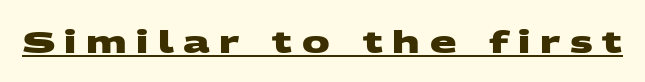
{"serif": "no", "bold": "yes", "weight": "heavy", "width": "wide", "stroke_contrast": "medium", "x_height": "large", "monospaced": "no", "underline": "yes", "letter_spacing": "wide", "letter_spacing_em": 0.31, "glyph_px": 31}
